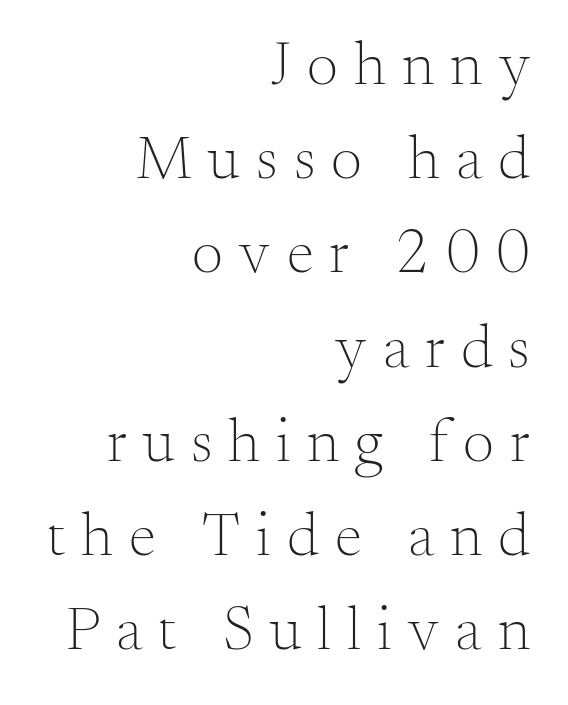
The image shows 62 px light serif type, upright; set right-aligned, normal line spacing (1.52x), unusually wide letter spacing (+0.26 em), not underlined; medium stroke contrast and a small x-height.
